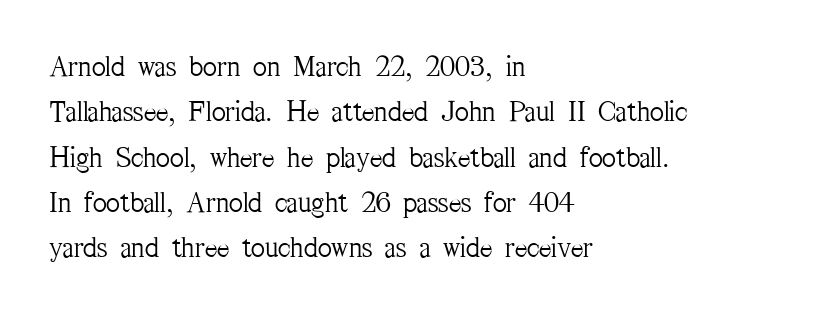
{"serif": "yes", "italic": "no", "bold": "no", "weight": "light", "width": "condensed", "stroke_contrast": "medium", "x_height": "medium", "monospaced": "no", "underline": "no", "align": "left", "line_spacing": "normal", "line_spacing_ratio": 1.51, "letter_spacing": "normal", "letter_spacing_em": 0.0, "glyph_px": 30}
